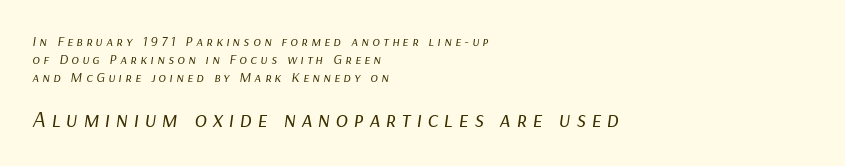
The image shows 23 px text type, italic (leaning right); set left-aligned, normal line spacing (1.28x), unusually wide letter spacing (+0.24 em), not underlined; the second (bottom) block is 1.64x larger.
